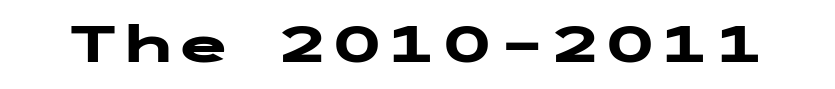
The baseline area is clear. Compared with an ordinary text face, these strokes are far heavier — a full bold. Unlike italic type, these characters show no tilt at all. Students, note that the glyphs here touch the page at normal intervals. No feet cap the strokes, marking this as sans-serif type.
